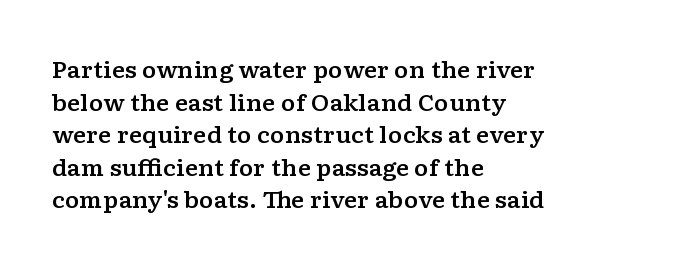
{"italic": "no", "underline": "no", "align": "left", "line_spacing": "normal", "line_spacing_ratio": 1.48, "letter_spacing": "normal", "letter_spacing_em": 0.0, "glyph_px": 22}
